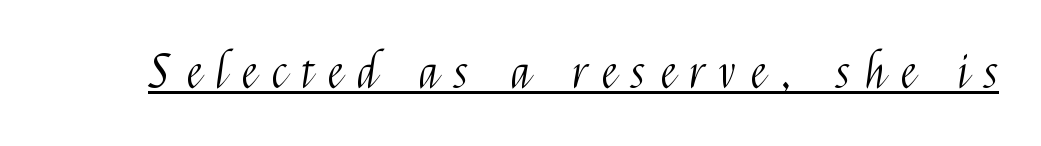
Q: Is the text bold? A: No.
Q: Is the text italic (slanted)? A: Yes.
Q: Is the typeface a serif or a sans-serif typeface? A: Sans-serif.
Q: Is the text underlined? A: Yes.
Q: Is the spacing between letters normal or unusually wide? A: Unusually wide.
Q: Width (condensed, normal, or wide)? A: Condensed.
Q: Stroke contrast? A: Medium.
Q: x-height? A: Medium.
Q: Monospaced? A: No.
